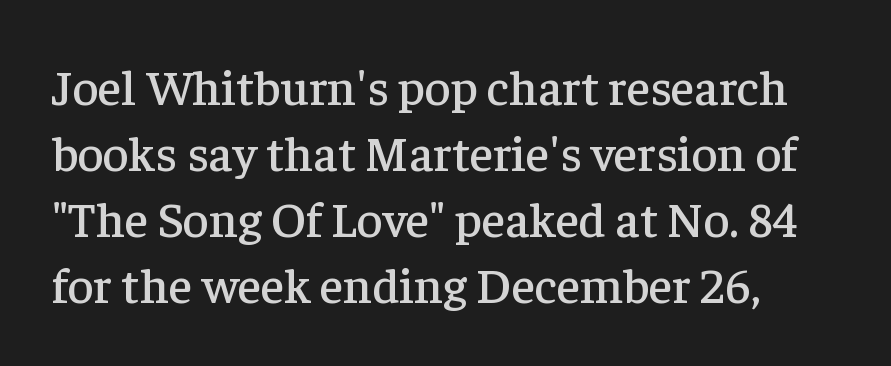
The image shows 50 px serif type, upright; set left-aligned, normal line spacing (1.32x), normal letter spacing, not underlined; low stroke contrast and a medium x-height.
